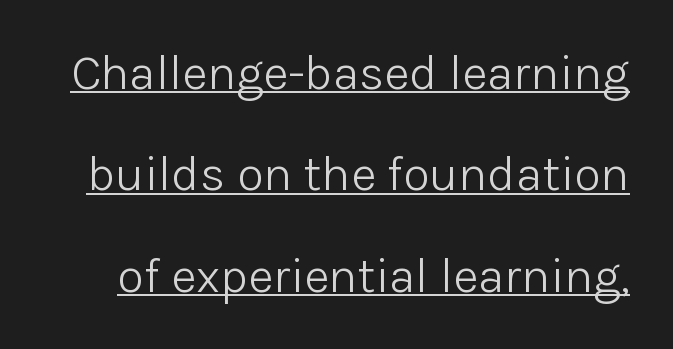
Weight class: somewhere from thin through regular. Do the characters align in a grid? No, the font is proportional. The face used here appears with an underline applied. Serifs: no, the terminals of the letterforms are clean. Is there much room between lines? Yes — plenty of vertical air separates them.
